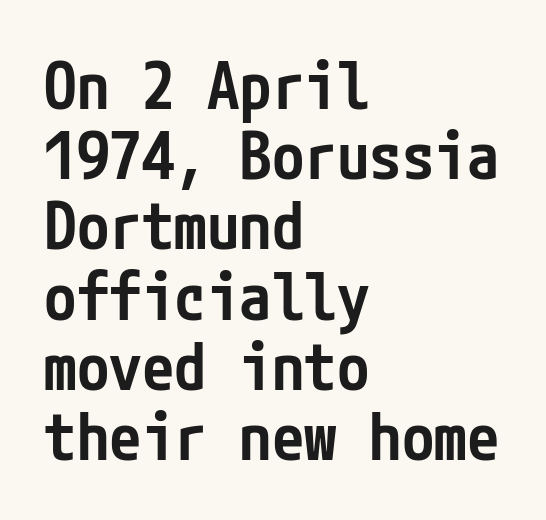
Q: Is the text bold? A: Semi-bold.
Q: Is the text italic (slanted)? A: No, it is upright.
Q: Is the typeface a serif or a sans-serif typeface? A: Sans-serif.
Q: Is the text underlined? A: No.
Q: How is the paragraph aligned? A: Left-aligned.
Q: Is the spacing between letters normal or unusually wide? A: Normal.
Q: Is the spacing between lines tight, normal or loose? A: Tight.
Q: Width (condensed, normal, or wide)? A: Condensed.
Q: Stroke contrast? A: Low.
Q: x-height? A: Medium.
